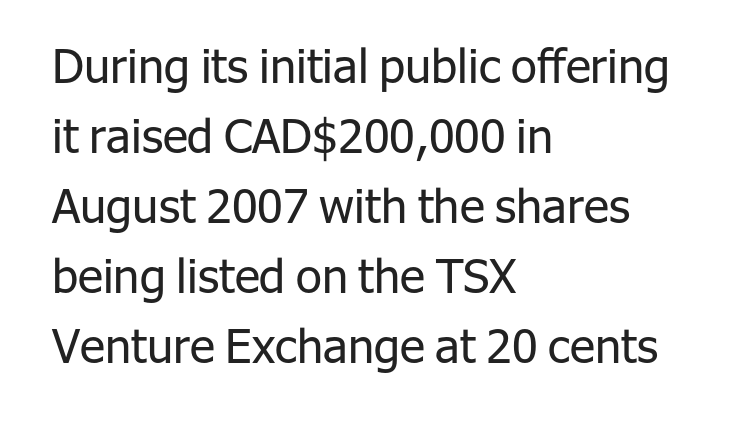
{"serif": "no", "italic": "no", "bold": "no", "weight": "regular", "width": "normal", "stroke_contrast": "low", "x_height": "medium", "monospaced": "no", "underline": "no", "align": "left", "line_spacing": "normal", "line_spacing_ratio": 1.49, "letter_spacing": "normal", "letter_spacing_em": 0.0, "glyph_px": 47}
